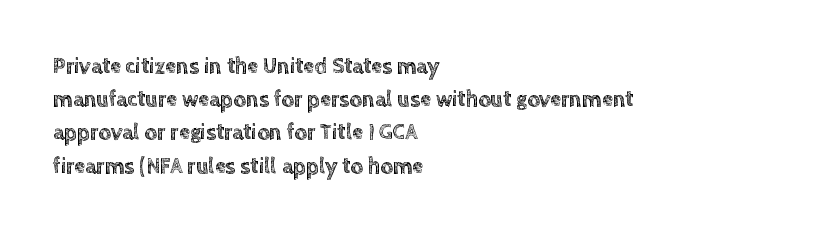
The image shows 22 px text type, upright; set left-aligned, normal line spacing (1.51x), normal letter spacing, not underlined.
